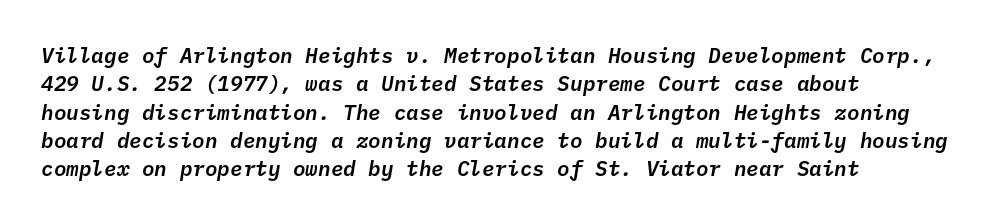
{"italic": "yes", "lean": "right", "slant_degrees": 10, "underline": "no", "align": "left", "line_spacing": "normal", "line_spacing_ratio": 1.35, "letter_spacing": "normal", "letter_spacing_em": 0.0, "glyph_px": 21}
